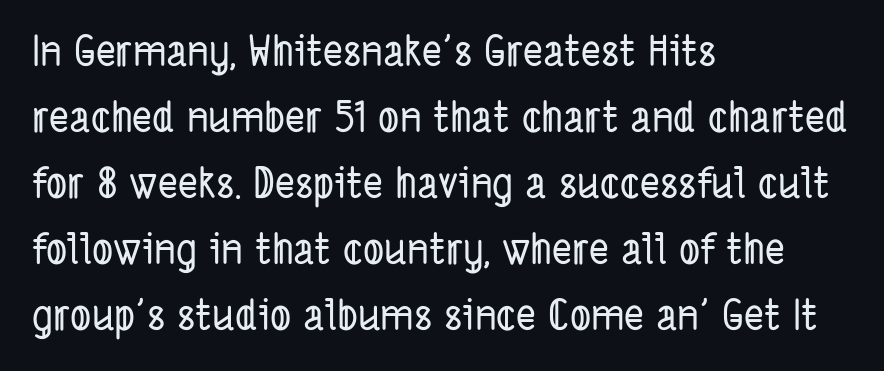
{"serif": "no", "width": "condensed", "stroke_contrast": "low", "x_height": "medium", "monospaced": "no", "underline": "no", "align": "left", "line_spacing": "normal", "line_spacing_ratio": 1.57, "letter_spacing": "normal", "letter_spacing_em": 0.0, "glyph_px": 42}
